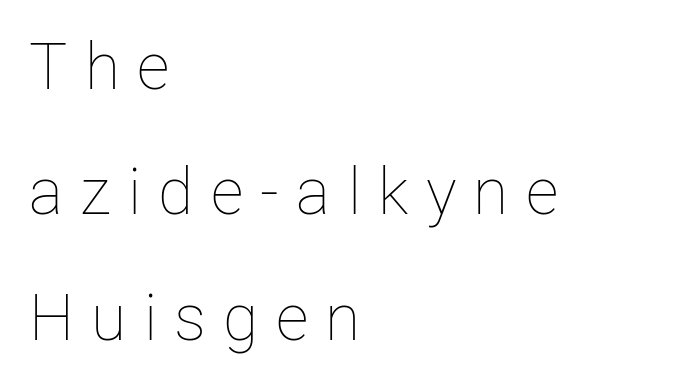
These lines stand farther apart than default settings would place them. The glyphs are unaccompanied by any horizontal stroke below them. Letters have the restrained weight of plain body copy at most. The rendering uses natural spacing where letterforms have individual widths.
